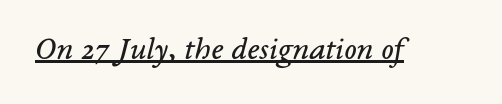
The image shows 33 px regular-weight serif type, italic (leaning right); set normal letter spacing, underlined; low stroke contrast and a medium x-height.
